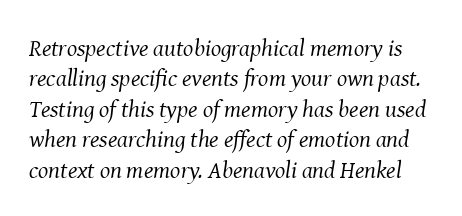
The image shows 24 px text type, italic (leaning right); set normal line spacing (1.27x), normal letter spacing, not underlined.
